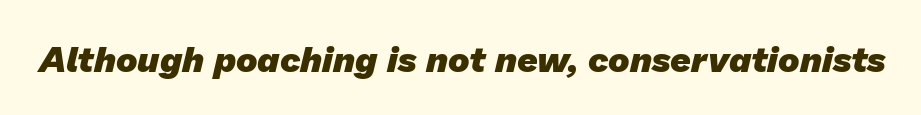
Observe the ordinary spacing: letters are neighbours, not strangers. Just letters on the line, the space beneath them empty. Students, this is bold: see how much ink each stroke carries. The typeface chosen for these lines omits serifs. Is this a fixed-width face? No — the glyphs have proportional, varying widths.
